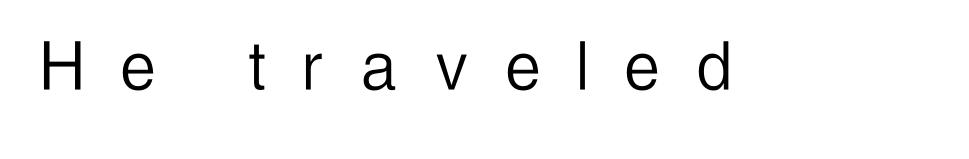
{"serif": "no", "italic": "no", "bold": "no", "weight": "light", "width": "condensed", "stroke_contrast": "low", "x_height": "medium", "monospaced": "no", "underline": "no", "letter_spacing": "wide", "letter_spacing_em": 0.49, "glyph_px": 78}
